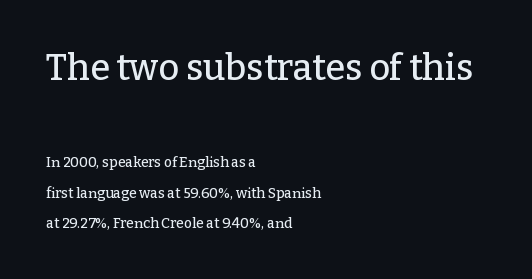
The image shows 36 px serif type, upright; set left-aligned, loose line spacing (2.18x), normal letter spacing, not underlined; the first (top) block is 2.57x larger; low stroke contrast and a medium x-height.
